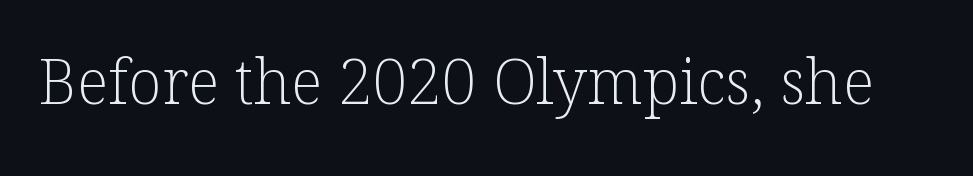
Q: Is the text bold? A: No.
Q: Is the text italic (slanted)? A: No, it is upright.
Q: Is the typeface a serif or a sans-serif typeface? A: Serif.
Q: Is the text underlined? A: No.
Q: Is the spacing between letters normal or unusually wide? A: Normal.
Q: Width (condensed, normal, or wide)? A: Normal.
Q: Stroke contrast? A: Low.
Q: x-height? A: Medium.
Q: Monospaced? A: No.
